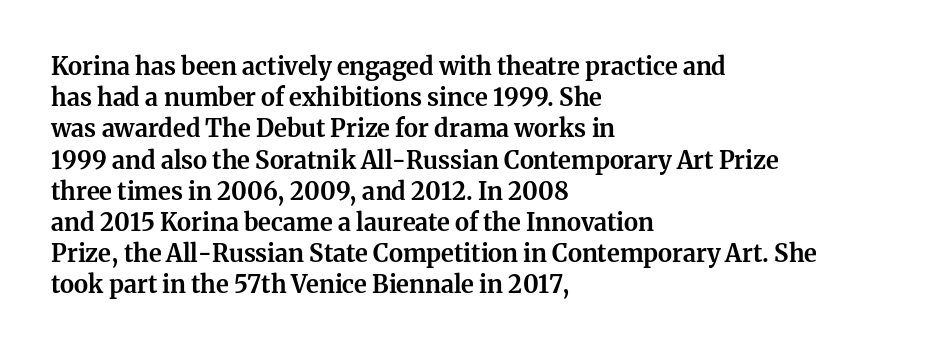
{"italic": "no", "bold": "yes", "underline": "no", "align": "left", "line_spacing": "normal", "line_spacing_ratio": 1.3, "letter_spacing": "normal", "letter_spacing_em": 0.0, "glyph_px": 24}
